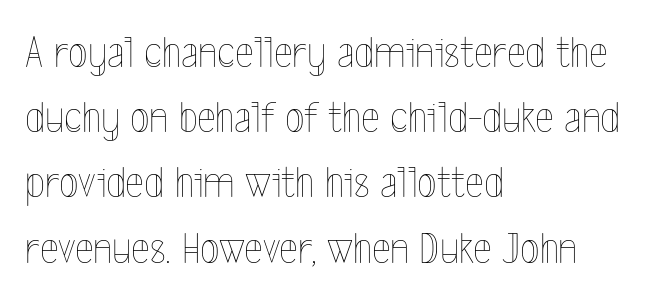
{"italic": "no", "bold": "no", "weight": "thin", "width": "condensed", "x_height": "medium", "monospaced": "no", "underline": "no", "align": "left", "line_spacing": "normal", "line_spacing_ratio": 1.45, "letter_spacing": "normal", "letter_spacing_em": 0.0, "glyph_px": 45}
